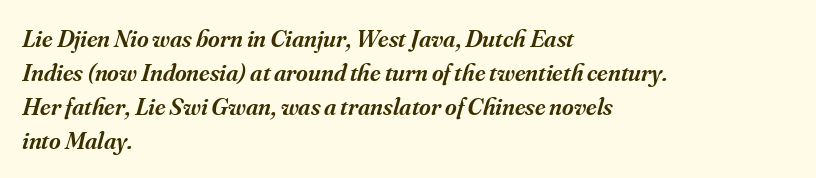
{"italic": "yes", "lean": "right", "slant_degrees": 16, "bold": "semi", "underline": "no", "align": "left", "line_spacing": "normal", "line_spacing_ratio": 1.36, "letter_spacing": "normal", "letter_spacing_em": 0.0, "glyph_px": 25}
